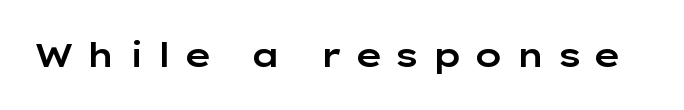
The image shows 33 px wide sans-serif type, upright; set unusually wide letter spacing (+0.34 em), not underlined; low stroke contrast and a medium x-height.
